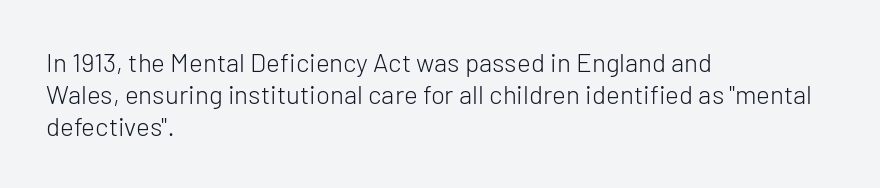
{"italic": "no", "bold": "no", "underline": "no", "align": "left", "line_spacing_ratio": 1.23, "letter_spacing": "normal", "letter_spacing_em": 0.0, "glyph_px": 26}
